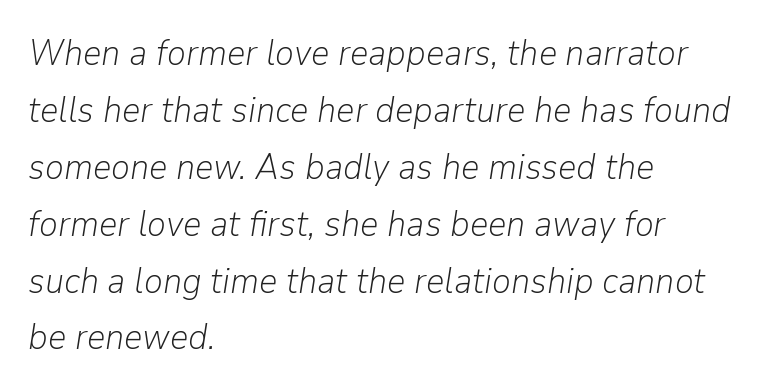
{"italic": "yes", "lean": "right", "slant_degrees": 9, "bold": "no", "weight": "light", "width": "normal", "stroke_contrast": "low", "x_height": "medium", "monospaced": "no", "underline": "no", "align": "left", "line_spacing": "normal", "line_spacing_ratio": 1.58, "letter_spacing": "normal", "letter_spacing_em": 0.0, "glyph_px": 36}
